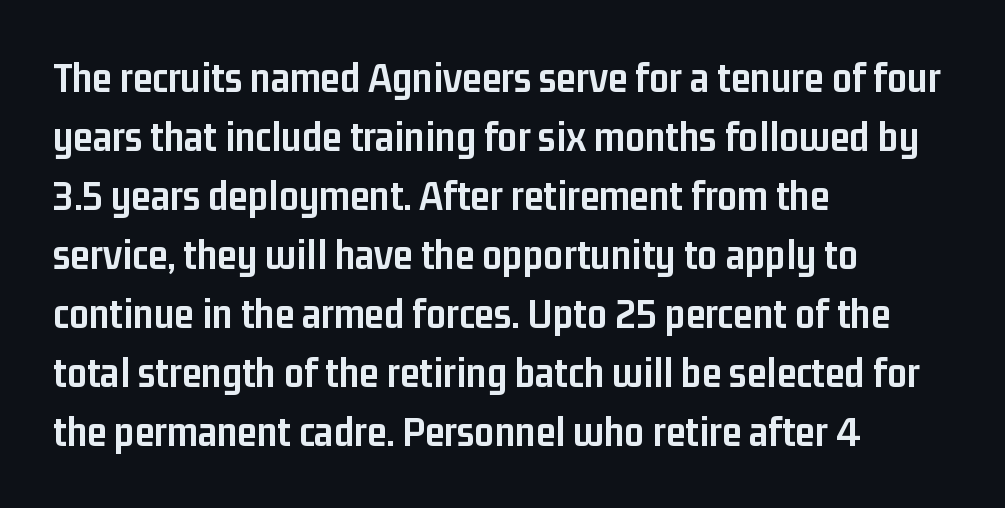
Q: Is the text bold? A: Yes.
Q: Is the text italic (slanted)? A: No, it is upright.
Q: Is the typeface a serif or a sans-serif typeface? A: Sans-serif.
Q: Is the text underlined? A: No.
Q: How is the paragraph aligned? A: Left-aligned.
Q: Is the spacing between letters normal or unusually wide? A: Normal.
Q: Is the spacing between lines tight, normal or loose? A: Normal.
Q: Width (condensed, normal, or wide)? A: Condensed.
Q: Stroke contrast? A: Low.
Q: x-height? A: Medium.
Q: Monospaced? A: No.
